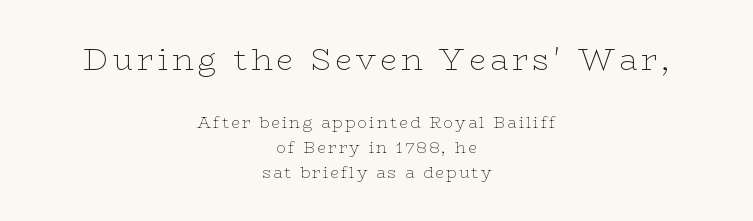
The passage shown is typed in a proportional face where columns would drift. Heaviness? Minimal to ordinary, like unemphasized prose. These lines stack symmetrically, like a column narrowing and widening about its center. Block one is the big one; block two sits smaller underneath. To sum up the face: it has serifs.
